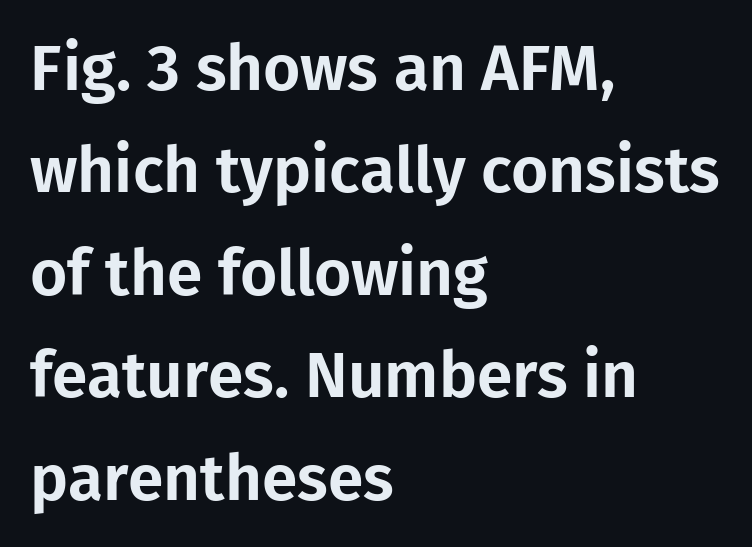
The image shows 64 px sans-serif type, upright; set left-aligned, normal line spacing (1.6x), normal letter spacing, not underlined; low stroke contrast and a medium x-height.
